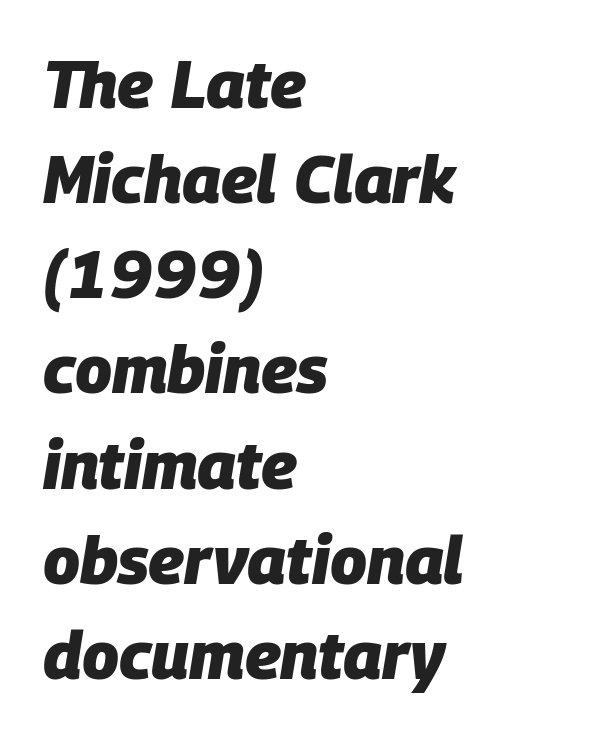
You could not count columns in this text — the font is proportionally spaced. The typography opts for an oblique posture over an upright one. These lines keep a tight, regular rhythm from letter to letter. The leading is moderate, giving the passage an even texture.
